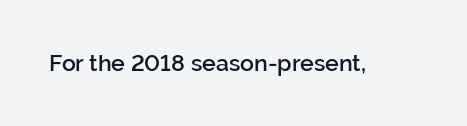
Q: Is the text bold? A: Semi-bold.
Q: Is the text italic (slanted)? A: No, it is upright.
Q: Is the text underlined? A: No.
Q: Is the spacing between letters normal or unusually wide? A: Normal.
